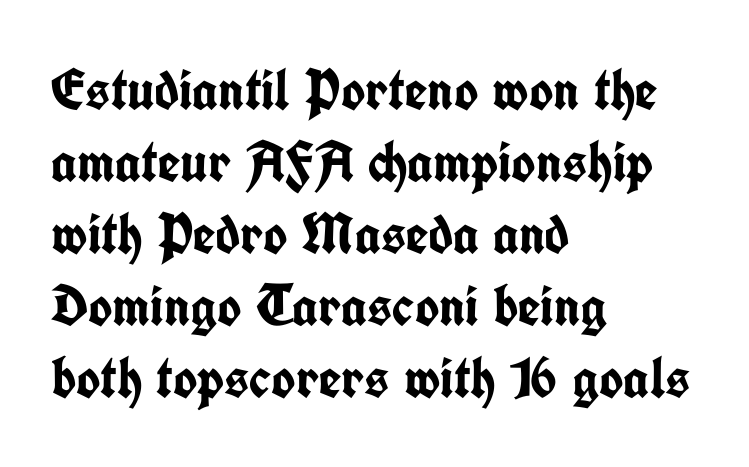
{"serif": "no", "italic": "no", "bold": "yes", "weight": "semibold", "width": "condensed", "stroke_contrast": "low", "x_height": "medium", "monospaced": "no", "underline": "no", "align": "left", "line_spacing_ratio": 1.24, "letter_spacing": "normal", "letter_spacing_em": 0.0, "glyph_px": 58}
